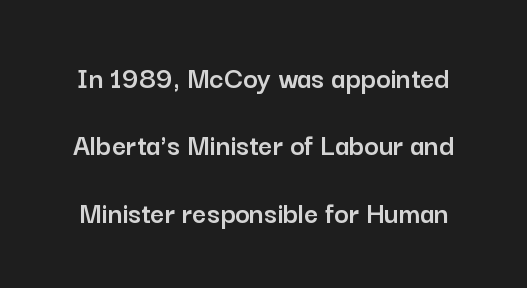
The image shows 31 px sans-serif type, upright; set loose line spacing (2.17x), normal letter spacing, not underlined; low stroke contrast and a medium x-height.
